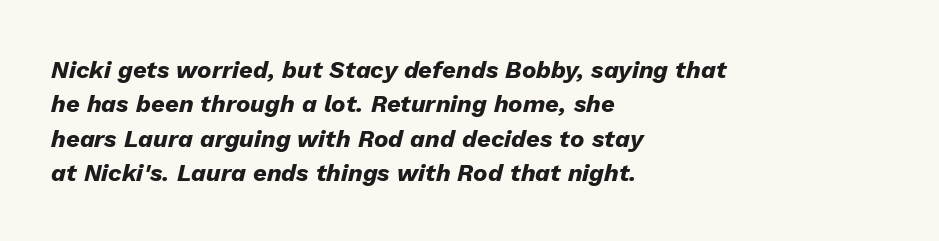
{"italic": "yes", "lean": "right", "slant_degrees": 13, "bold": "yes", "underline": "no", "align": "left", "line_spacing": "normal", "line_spacing_ratio": 1.43, "letter_spacing": "normal", "letter_spacing_em": 0.0, "glyph_px": 24}
